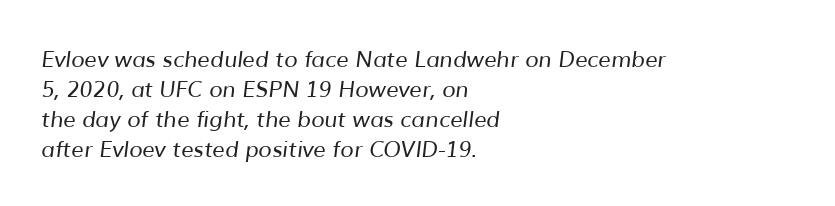
The characters are drawn with everyday or finer stroke widths. A typesetter would call this leading conventional body-copy spacing. Tracking value appears to be zero — textbook default spacing. The paragraph has a hard left edge and a soft right edge.
